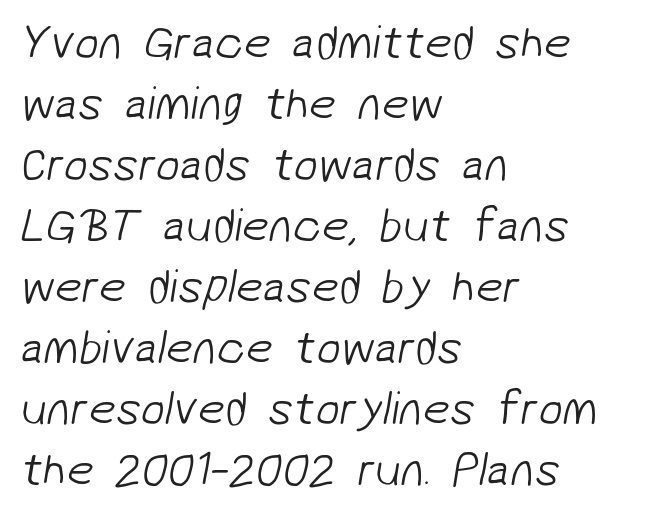
The cut favours lightness, reaching ordinary text weight at its darkest. The paragraph shown leans on its left margin. These lines sit exactly where default settings would place them. Type style note: lacks serifs. Between one letter and the next there's only the usual sliver of space.
